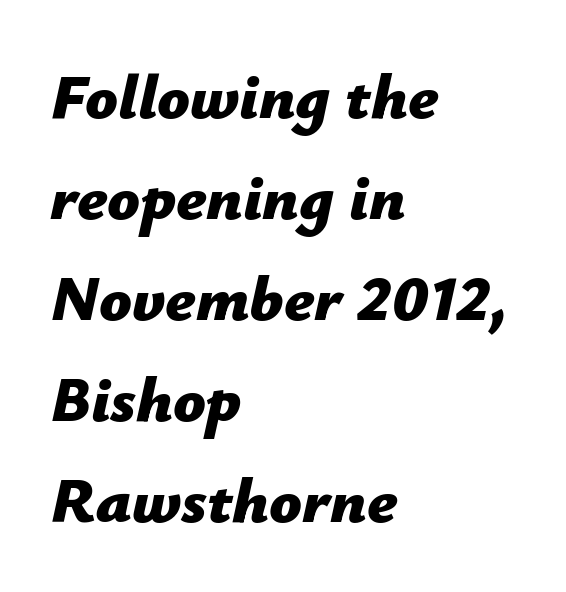
The letters advance in unequal steps, a hallmark of proportional type. Italic? Definitely — the glyphs are oblique. Caption: multi-line text, flush left, ragged right. Descender tails drop into unmarked territory. Look at the stroke-to-counter ratio: heavy, a bold. The horizontal fit of the characters is conventional and even.
